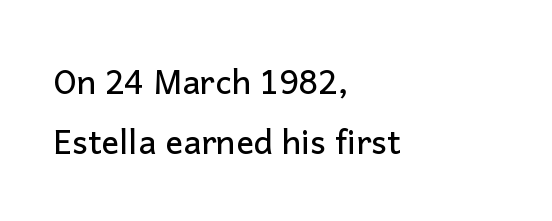
{"serif": "no", "italic": "no", "width": "normal", "stroke_contrast": "low", "x_height": "medium", "monospaced": "no", "underline": "no", "align": "left", "line_spacing_ratio": 1.83, "letter_spacing": "normal", "letter_spacing_em": 0.0, "glyph_px": 33}
